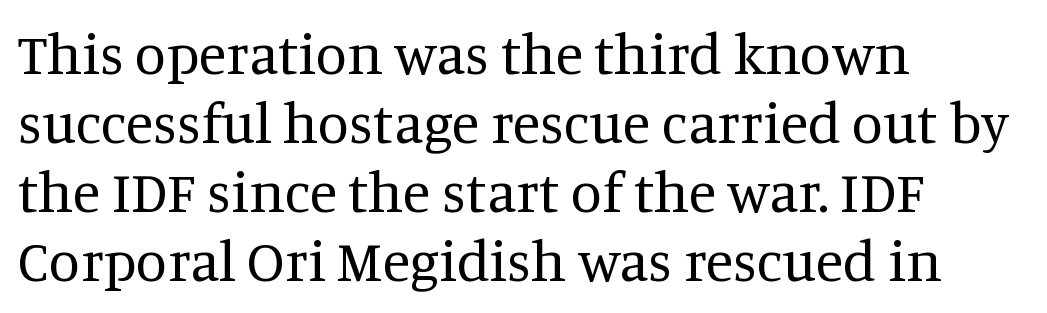
{"serif": "yes", "italic": "no", "bold": "no", "weight": "regular", "width": "normal", "stroke_contrast": "medium", "x_height": "large", "monospaced": "no", "underline": "no", "align": "left", "line_spacing_ratio": 1.21, "letter_spacing": "normal", "letter_spacing_em": 0.0, "glyph_px": 57}
